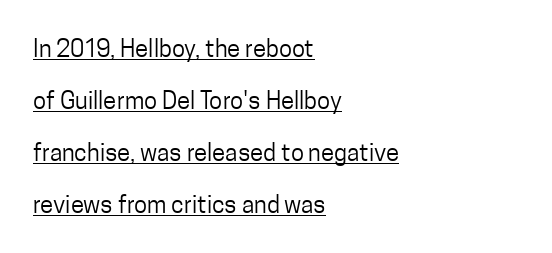
{"italic": "no", "bold": "no", "underline": "yes", "align": "left", "line_spacing": "loose", "line_spacing_ratio": 2.17, "letter_spacing": "normal", "letter_spacing_em": 0.0, "glyph_px": 24}
